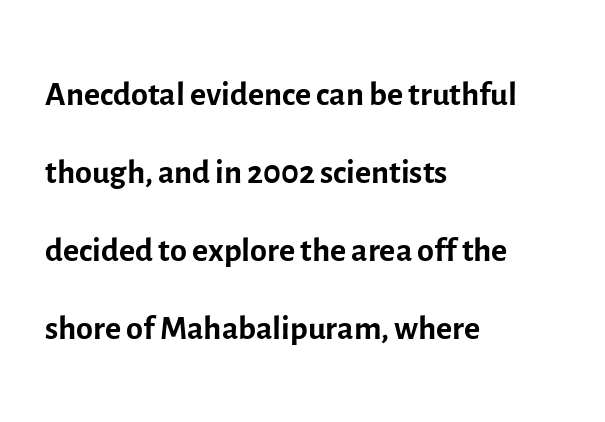
The image shows 49 px regular-weight sans-serif type, upright; set left-aligned, normal line spacing (1.59x), normal letter spacing, not underlined; a medium x-height.
